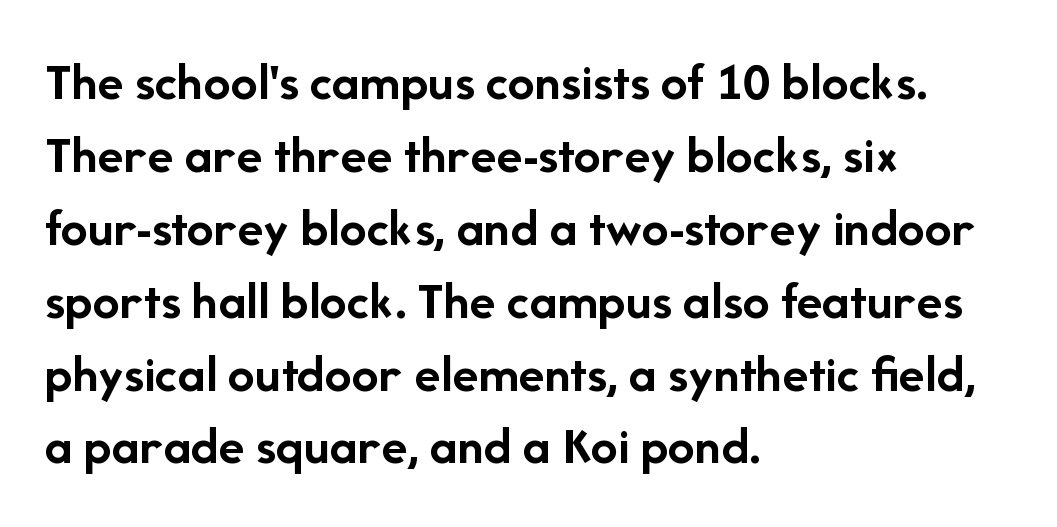
{"serif": "no", "italic": "no", "bold": "yes", "weight": "semibold", "width": "normal", "stroke_contrast": "low", "x_height": "medium", "monospaced": "no", "underline": "no", "align": "left", "line_spacing": "normal", "line_spacing_ratio": 1.35, "letter_spacing": "normal", "letter_spacing_em": 0.0, "glyph_px": 54}
